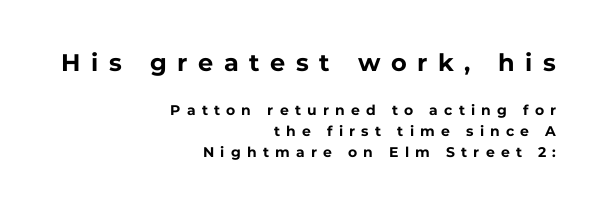
Q: Is the text bold? A: Yes.
Q: Is the text italic (slanted)? A: No, it is upright.
Q: Is the text underlined? A: No.
Q: How is the paragraph aligned? A: Right-aligned.
Q: Is the spacing between letters normal or unusually wide? A: Unusually wide.
Q: Is the spacing between lines tight, normal or loose? A: Normal.
Q: Which block of text is set in a larger size, the first (top) or the second (bottom)? A: The first (top) one.
